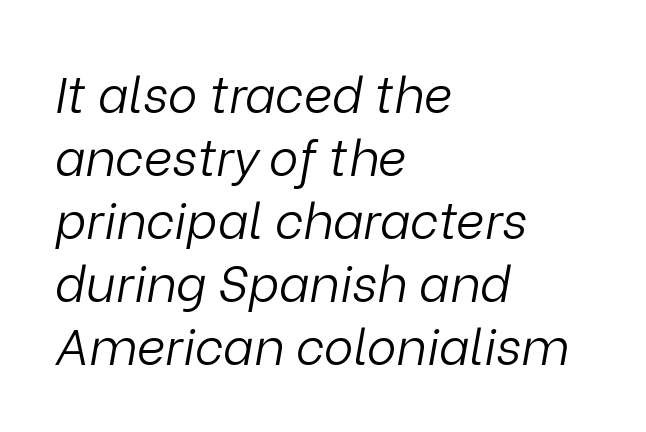
The image shows 50 px light type, italic (leaning right); set left-aligned, normal line spacing (1.26x), normal letter spacing, not underlined; low stroke contrast and a medium x-height.
